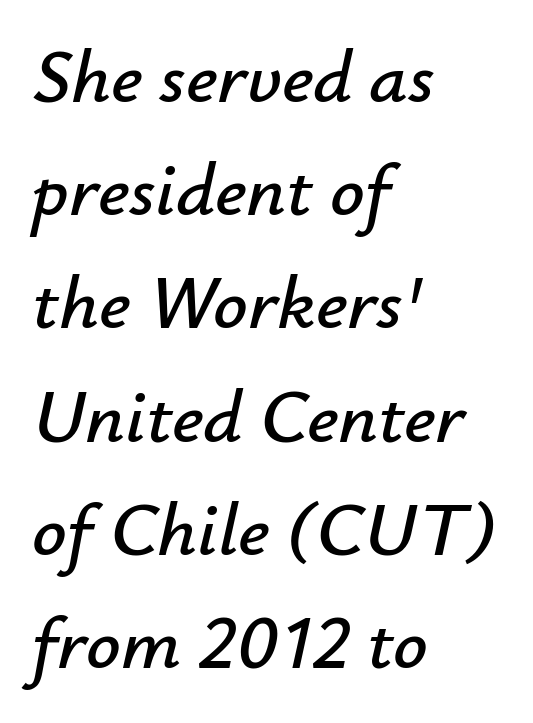
The line-height multiplier appears to be the usual default. Spacing verdict: proportional, widths tailored to each character. If you drew a line through each stem, it would be angled. The ragged edge is on the right, which tells us the setting is flush left. Honestly, there is no underline to notice here at all. Students, note that the glyphs here touch the page at normal intervals.
